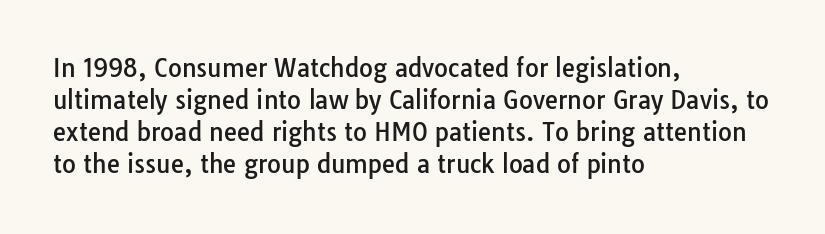
{"italic": "no", "underline": "no", "align": "left", "line_spacing": "normal", "line_spacing_ratio": 1.34, "letter_spacing": "normal", "letter_spacing_em": 0.0, "glyph_px": 24}
